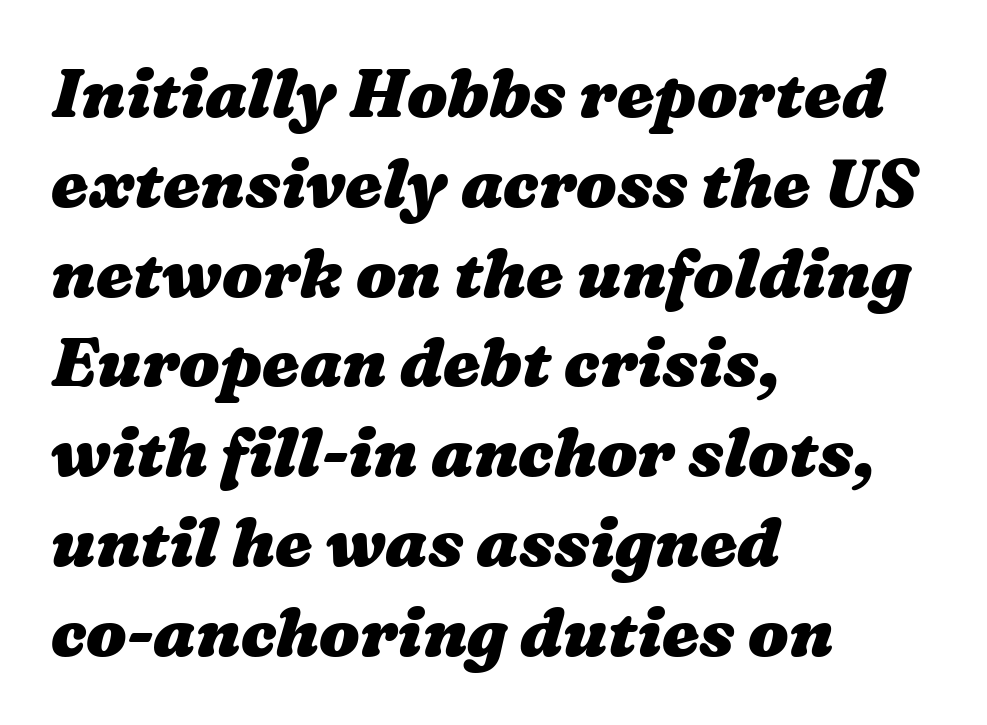
The image shows 67 px heavy, wide type; set left-aligned, normal line spacing (1.34x), normal letter spacing, not underlined; medium stroke contrast and a medium x-height.
